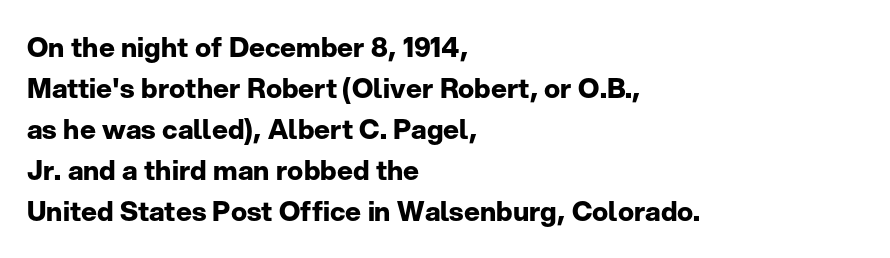
{"italic": "no", "bold": "yes", "underline": "no", "align": "left", "line_spacing": "normal", "line_spacing_ratio": 1.52, "letter_spacing": "normal", "letter_spacing_em": 0.0, "glyph_px": 27}
